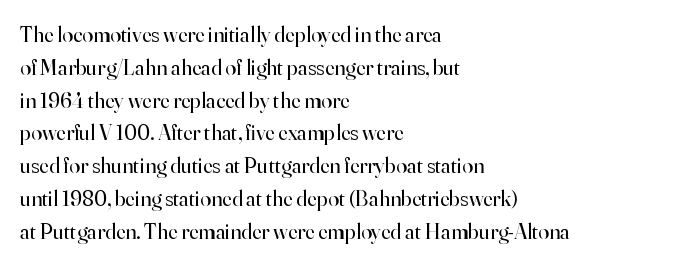
Q: Is the text bold? A: No.
Q: Is the text italic (slanted)? A: No, it is upright.
Q: Is the text underlined? A: No.
Q: How is the paragraph aligned? A: Left-aligned.
Q: Is the spacing between letters normal or unusually wide? A: Normal.
Q: Is the spacing between lines tight, normal or loose? A: Normal.
